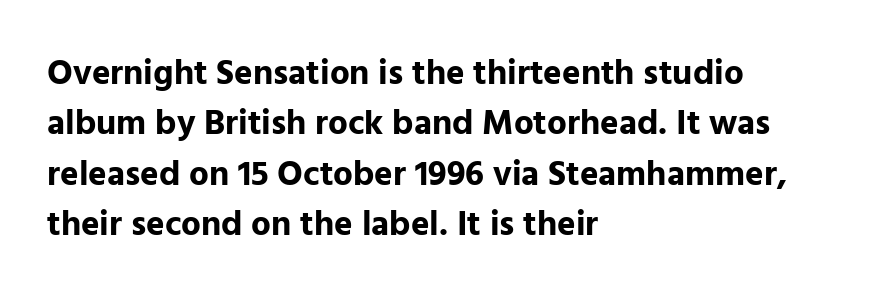
The image shows 35 px bold sans-serif type, upright; set left-aligned, normal line spacing (1.44x), normal letter spacing, not underlined; low stroke contrast and a medium x-height.
